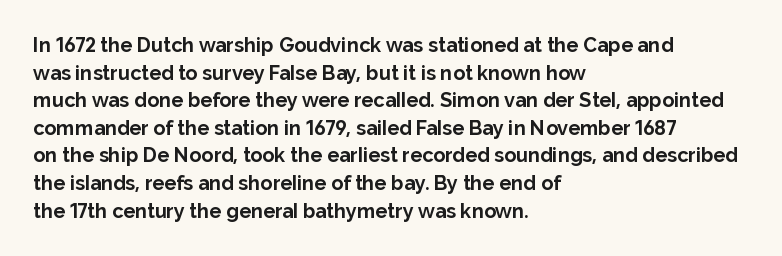
The image shows 20 px bold type, upright; set left-aligned, normal line spacing (1.38x), normal letter spacing, not underlined.
